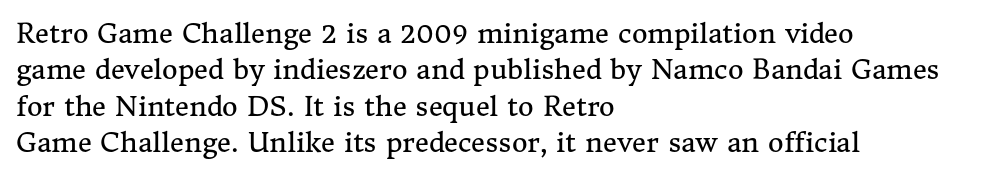
Q: Is the text bold? A: No.
Q: Is the text italic (slanted)? A: No, it is upright.
Q: Is the text underlined? A: No.
Q: How is the paragraph aligned? A: Left-aligned.
Q: Is the spacing between letters normal or unusually wide? A: Normal.
Q: Is the spacing between lines tight, normal or loose? A: Normal.
